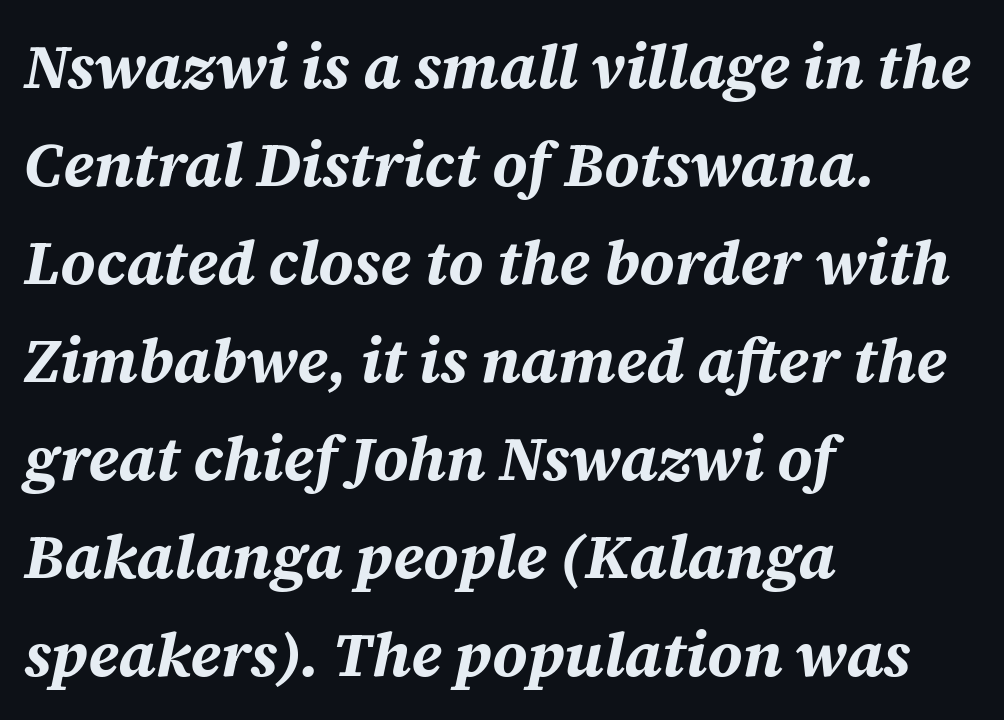
The image shows 62 px bold type, italic (leaning right); set left-aligned, normal line spacing (1.58x), normal letter spacing, not underlined; medium stroke contrast and a large x-height.
